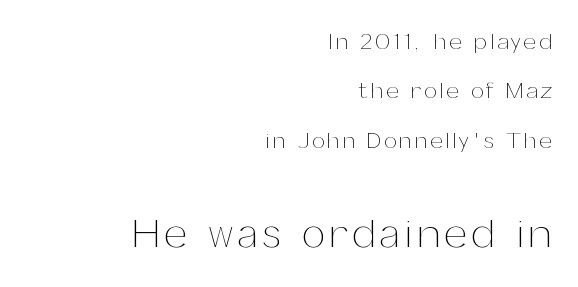
Q: Is the text bold? A: No.
Q: Is the text italic (slanted)? A: No, it is upright.
Q: Is the text underlined? A: No.
Q: How is the paragraph aligned? A: Right-aligned.
Q: Is the spacing between lines tight, normal or loose? A: Loose.
Q: Which block of text is set in a larger size, the first (top) or the second (bottom)? A: The second (bottom) one.
Q: Width (condensed, normal, or wide)? A: Normal.
Q: Stroke contrast? A: Medium.
Q: x-height? A: Medium.
Q: Monospaced? A: No.
